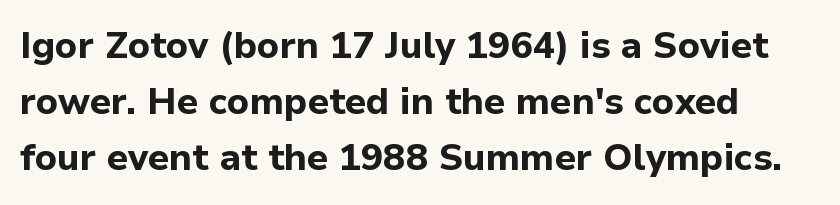
Q: Is the text bold? A: Yes.
Q: Is the text italic (slanted)? A: No, it is upright.
Q: Is the typeface a serif or a sans-serif typeface? A: Sans-serif.
Q: Is the text underlined? A: No.
Q: Is the spacing between letters normal or unusually wide? A: Normal.
Q: Is the spacing between lines tight, normal or loose? A: Normal.
Q: Width (condensed, normal, or wide)? A: Normal.
Q: Stroke contrast? A: Low.
Q: x-height? A: Medium.
Q: Monospaced? A: No.
